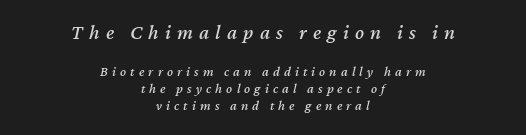
The image shows 21 px text type, italic (leaning right); set centered, line spacing 1.23x, unusually wide letter spacing (+0.29 em), not underlined; the first (top) block is 1.5x larger.
